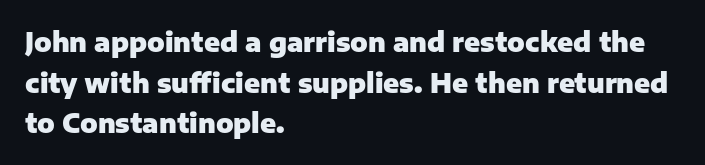
The image shows 26 px bold type, upright; set left-aligned, normal line spacing (1.56x), normal letter spacing, not underlined.
